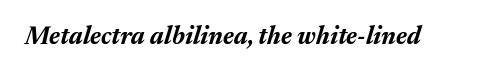
Q: Is the text bold? A: Yes.
Q: Is the text italic (slanted)? A: Yes, it leans right by about 17 degrees.
Q: Is the text underlined? A: No.
Q: Is the spacing between letters normal or unusually wide? A: Normal.
